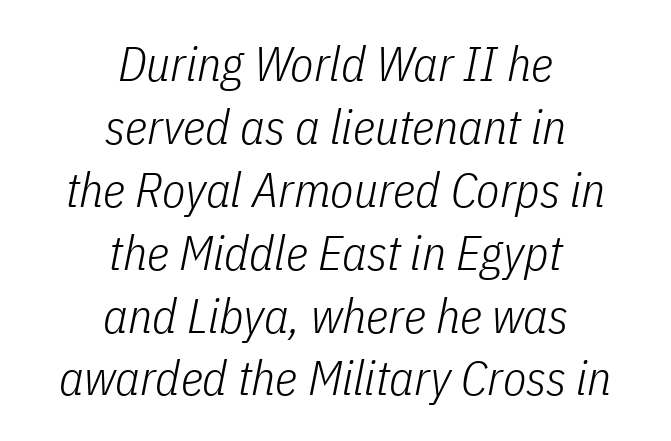
{"italic": "yes", "lean": "right", "slant_degrees": 11, "bold": "no", "weight": "light", "width": "condensed", "stroke_contrast": "low", "x_height": "medium", "monospaced": "no", "underline": "no", "align": "center", "line_spacing": "normal", "line_spacing_ratio": 1.31, "letter_spacing": "normal", "letter_spacing_em": 0.0, "glyph_px": 48}
